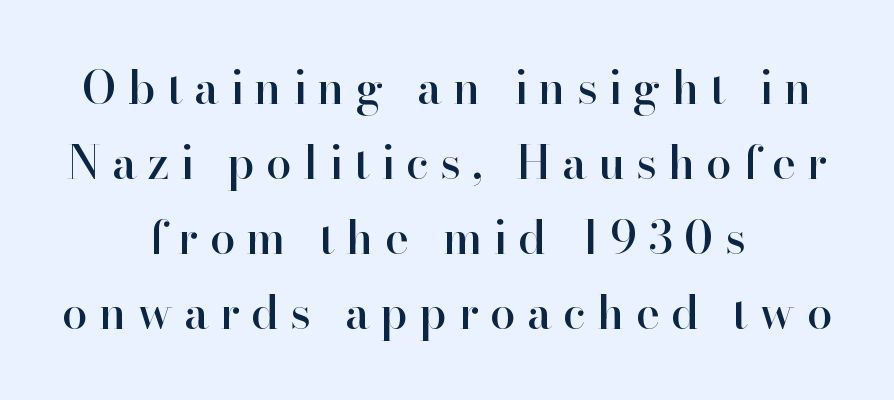
Q: Is the text italic (slanted)? A: No, it is upright.
Q: Is the typeface a serif or a sans-serif typeface? A: Serif.
Q: Is the text underlined? A: No.
Q: How is the paragraph aligned? A: Centered.
Q: Is the spacing between letters normal or unusually wide? A: Unusually wide.
Q: Is the spacing between lines tight, normal or loose? A: Normal.
Q: Width (condensed, normal, or wide)? A: Normal.
Q: Stroke contrast? A: High.
Q: x-height? A: Small.
Q: Monospaced? A: No.
